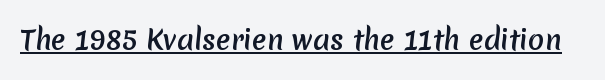
Q: Is the text bold? A: Yes.
Q: Is the text underlined? A: Yes.
Q: Is the spacing between letters normal or unusually wide? A: Normal.
